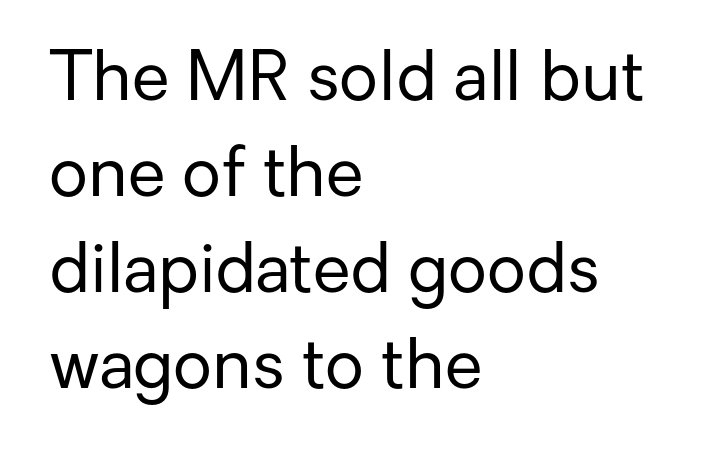
{"serif": "no", "italic": "no", "bold": "no", "weight": "regular", "width": "normal", "stroke_contrast": "low", "x_height": "medium", "monospaced": "no", "underline": "no", "align": "left", "line_spacing": "normal", "line_spacing_ratio": 1.41, "letter_spacing": "normal", "letter_spacing_em": 0.0, "glyph_px": 68}
